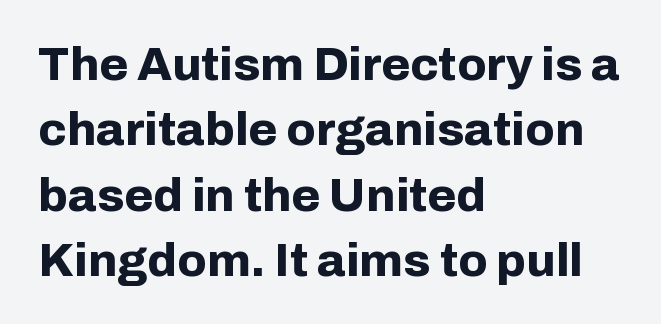
{"serif": "no", "italic": "no", "bold": "yes", "weight": "bold", "width": "normal", "stroke_contrast": "low", "x_height": "medium", "monospaced": "no", "underline": "no", "align": "left", "line_spacing": "normal", "line_spacing_ratio": 1.39, "letter_spacing": "normal", "letter_spacing_em": 0.0, "glyph_px": 47}
